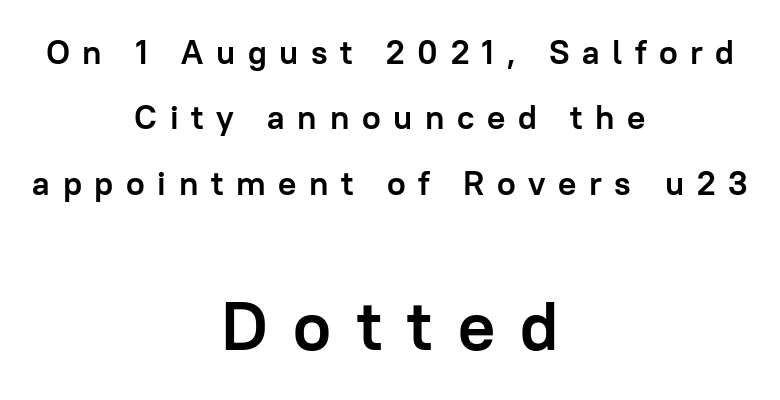
These words are printed bold, with thick strokes throughout. Someone cranked the tracking dial way up on this one. Vertically, the passage feels expansive, rows floating well apart. A bare baseline throughout the passage. When letters stand straight like this, we call the style roman or upright. Type style note: lacks serifs.
